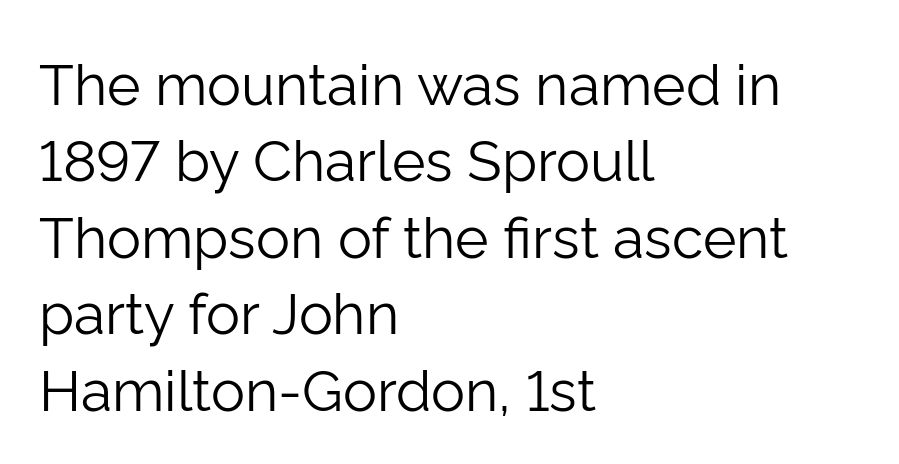
Q: Is the text bold? A: No.
Q: Is the text italic (slanted)? A: No, it is upright.
Q: Is the typeface a serif or a sans-serif typeface? A: Sans-serif.
Q: Is the text underlined? A: No.
Q: How is the paragraph aligned? A: Left-aligned.
Q: Is the spacing between letters normal or unusually wide? A: Normal.
Q: Is the spacing between lines tight, normal or loose? A: Normal.
Q: Width (condensed, normal, or wide)? A: Normal.
Q: Stroke contrast? A: Low.
Q: x-height? A: Medium.
Q: Monospaced? A: No.
